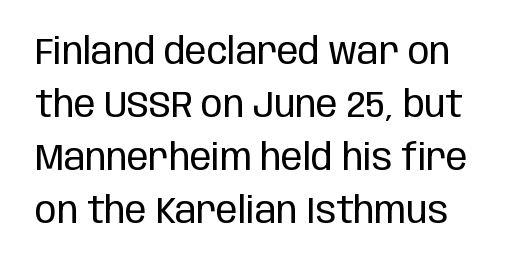
The letterforms sit shoulder to shoulder at normal distance. A bare baseline throughout the passage. Do the characters align in a grid? No, the font is proportional. A typesetter would mark this as roman, not italic. Look at the bottom of the vertical strokes: they stop flat, with no serifs.
